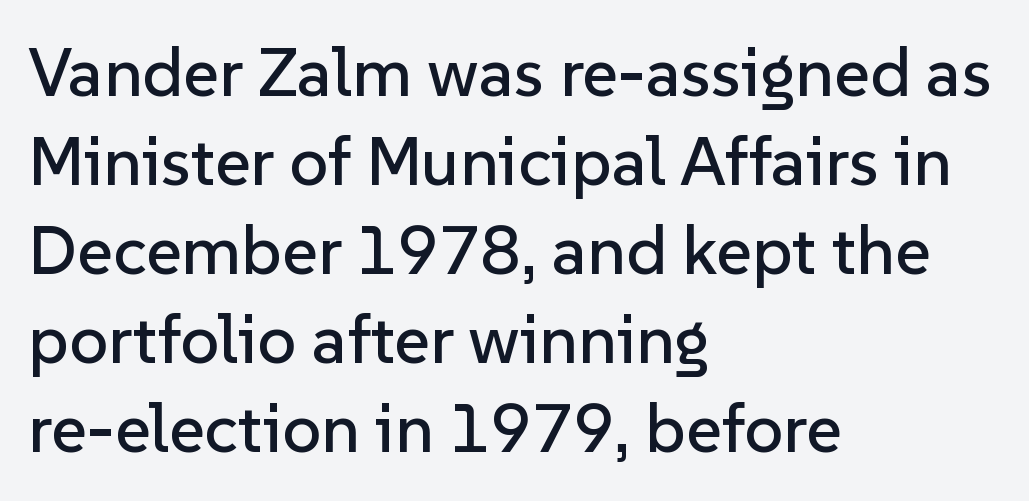
The image shows 69 px sans-serif type, upright; set left-aligned, normal line spacing (1.29x), normal letter spacing, not underlined; low stroke contrast and a medium x-height.
